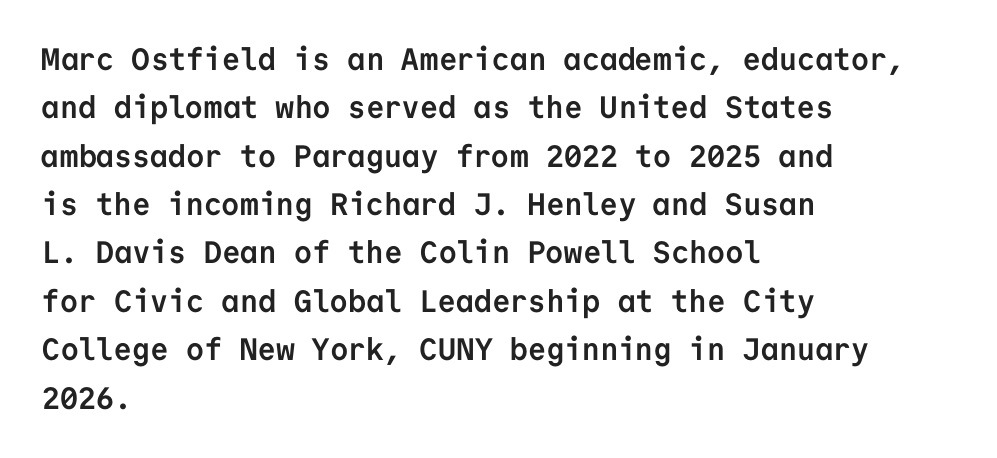
Q: Is the text bold? A: Yes.
Q: Is the text italic (slanted)? A: No, it is upright.
Q: Is the typeface a serif or a sans-serif typeface? A: Sans-serif.
Q: Is the text underlined? A: No.
Q: How is the paragraph aligned? A: Left-aligned.
Q: Is the spacing between letters normal or unusually wide? A: Normal.
Q: Is the spacing between lines tight, normal or loose? A: Normal.
Q: Width (condensed, normal, or wide)? A: Normal.
Q: Stroke contrast? A: Low.
Q: x-height? A: Medium.
Q: Monospaced? A: Yes.
